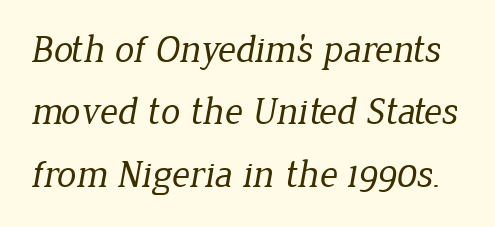
Q: Is the text bold? A: No.
Q: Is the typeface a serif or a sans-serif typeface? A: Serif.
Q: Is the text underlined? A: No.
Q: Is the spacing between letters normal or unusually wide? A: Normal.
Q: Is the spacing between lines tight, normal or loose? A: Normal.
Q: Width (condensed, normal, or wide)? A: Normal.
Q: Stroke contrast? A: Low.
Q: x-height? A: Medium.
Q: Monospaced? A: No.
